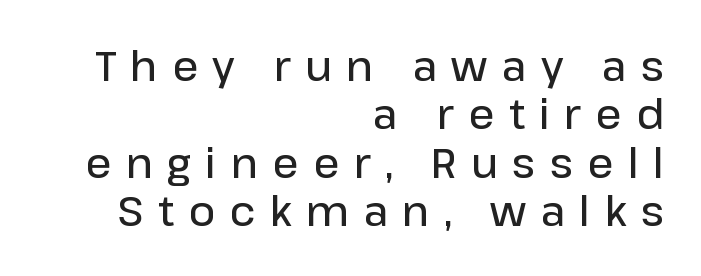
The image shows 41 px semibold sans-serif type, upright; set right-aligned, line spacing 1.18x, unusually wide letter spacing (+0.35 em), not underlined; low stroke contrast and a medium x-height.
